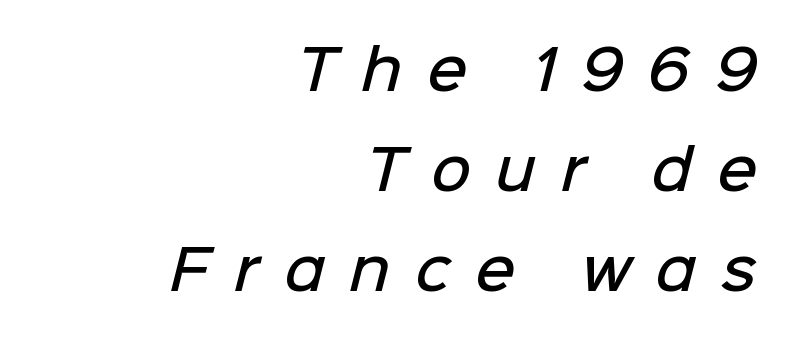
{"serif": "no", "bold": "semi", "weight": "semibold", "width": "normal", "stroke_contrast": "low", "x_height": "medium", "monospaced": "no", "underline": "no", "align": "right", "line_spacing_ratio": 1.82, "letter_spacing": "wide", "letter_spacing_em": 0.45, "glyph_px": 55}
